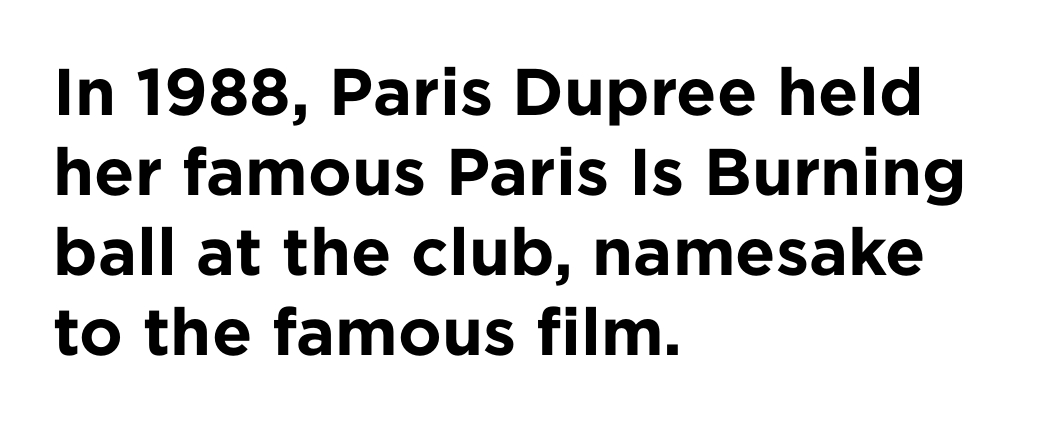
The letters carry no serifs — their stems end cleanly without finishing strokes. This rendering leaves character spacing at its baseline value. Unlike italic type, these characters show no tilt at all. The ragged edge is on the right, which tells us the setting is flush left. Summary of weight: heavy, a full bold. Each letter keeps its own natural width here, so spacing adapts to shape.
